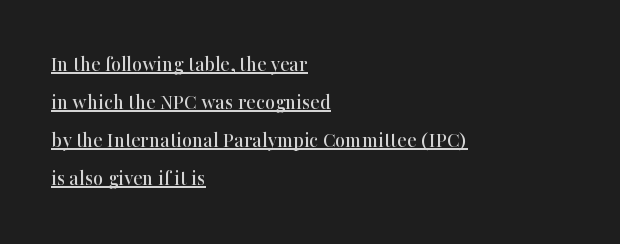
{"italic": "no", "underline": "yes", "align": "left", "line_spacing_ratio": 1.73, "letter_spacing": "normal", "letter_spacing_em": 0.0, "glyph_px": 22}
